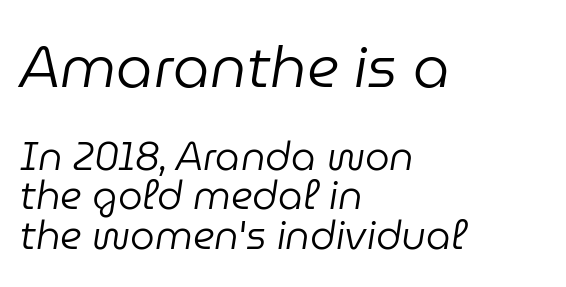
Weight: not bold — regular or lighter. Between one letter and the next there's only the usual sliver of space. The setting favours the left margin, as ordinary paragraphs usually do. The block of text is dense from top to bottom, with scant space between rows. Rendered with sloped, italic letterforms. Bigger letters appear in the top chunk; the bottom chunk is reduced.
